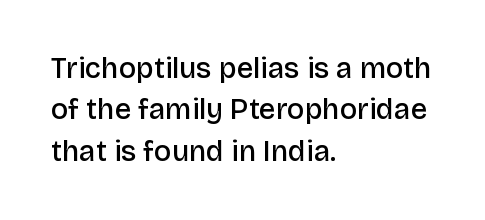
{"serif": "no", "italic": "no", "bold": "semi", "weight": "semibold", "width": "normal", "stroke_contrast": "low", "x_height": "large", "monospaced": "no", "underline": "no", "align": "left", "line_spacing": "normal", "line_spacing_ratio": 1.43, "letter_spacing": "normal", "letter_spacing_em": 0.0, "glyph_px": 29}
